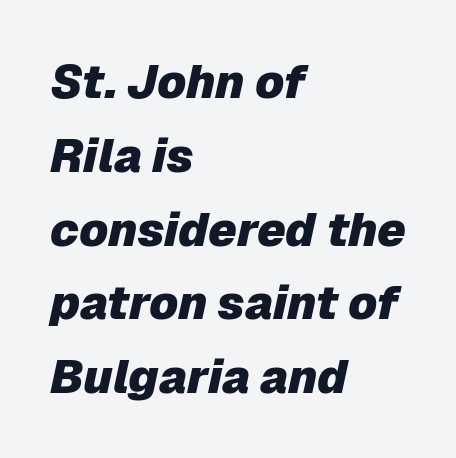
The image shows 47 px heavy type, italic (leaning right); set left-aligned, normal line spacing (1.57x), normal letter spacing, not underlined; low stroke contrast and a medium x-height.
